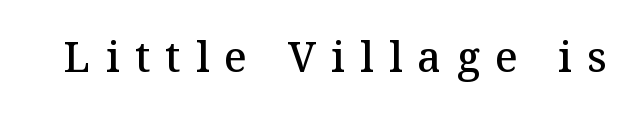
Q: Is the text bold? A: Semi-bold.
Q: Is the text italic (slanted)? A: No, it is upright.
Q: Is the typeface a serif or a sans-serif typeface? A: Serif.
Q: Is the text underlined? A: No.
Q: Is the spacing between letters normal or unusually wide? A: Unusually wide.
Q: Width (condensed, normal, or wide)? A: Normal.
Q: Stroke contrast? A: Medium.
Q: x-height? A: Medium.
Q: Monospaced? A: No.
